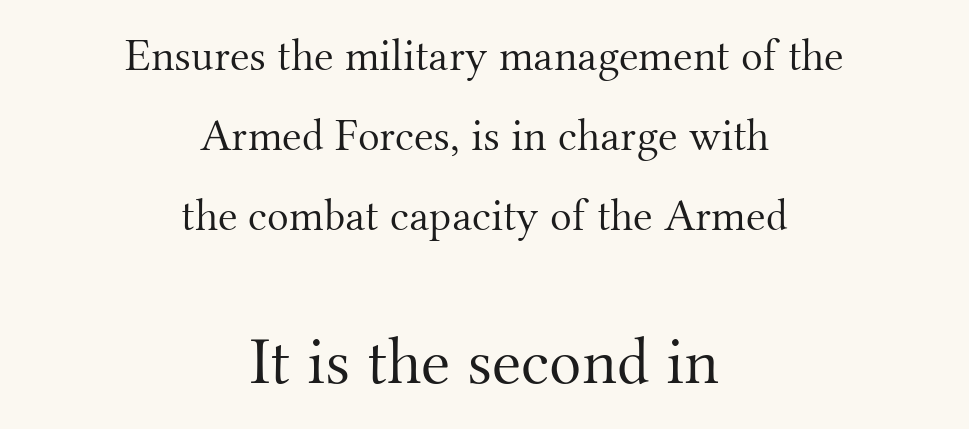
{"serif": "yes", "italic": "no", "bold": "no", "weight": "light", "width": "normal", "stroke_contrast": "medium", "x_height": "small", "monospaced": "no", "underline": "no", "align": "center", "line_spacing_ratio": 1.78, "letter_spacing": "normal", "letter_spacing_em": 0.0, "larger_block": "second", "size_ratio": 1.49, "glyph_px": 67}
